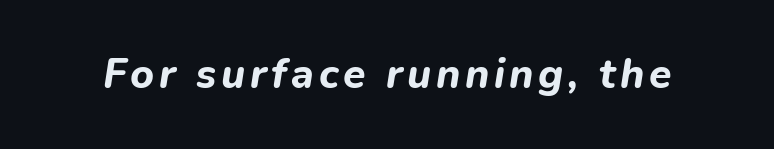
The image shows 41 px bold type, italic (leaning right); set not underlined; low stroke contrast and a medium x-height.
